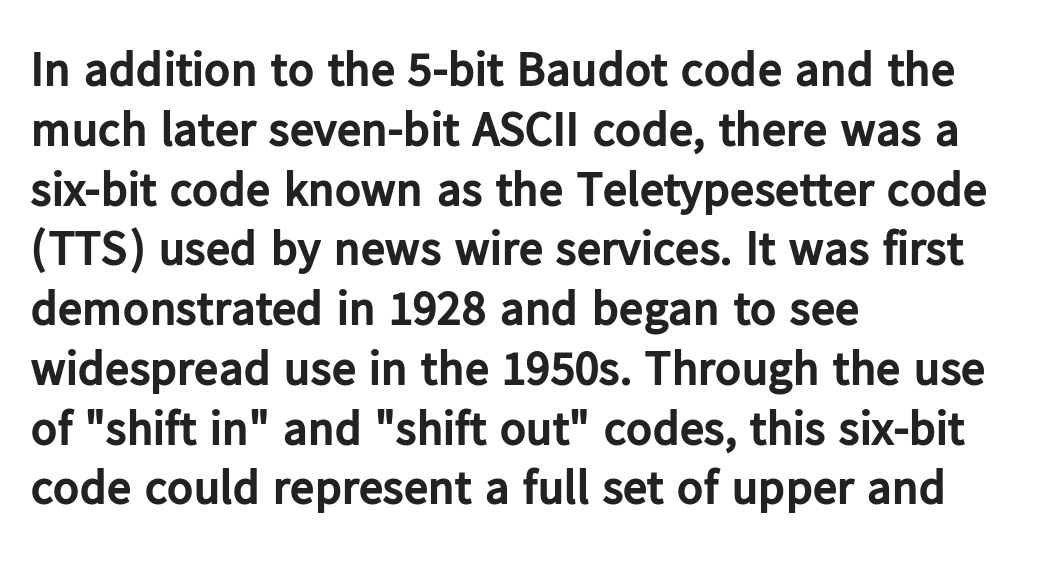
The image shows 49 px bold sans-serif type, upright; set left-aligned, line spacing 1.22x, normal letter spacing, not underlined; low stroke contrast and a medium x-height.
